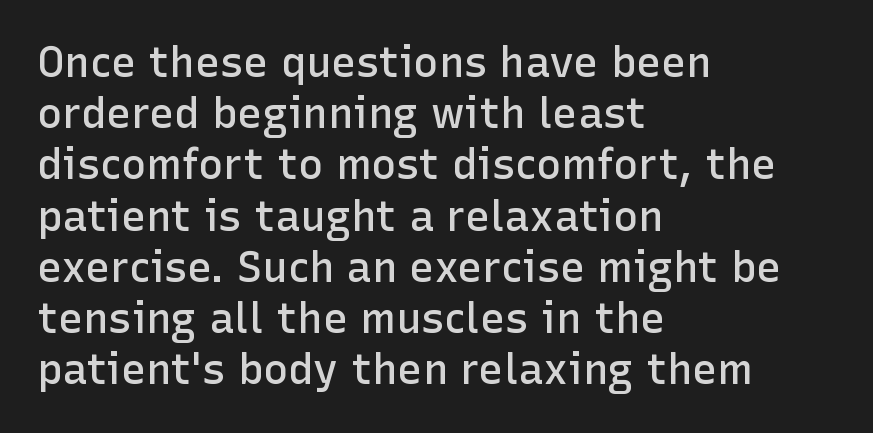
Q: Is the text bold? A: Semi-bold.
Q: Is the text italic (slanted)? A: No, it is upright.
Q: Is the typeface a serif or a sans-serif typeface? A: Sans-serif.
Q: Is the text underlined? A: No.
Q: How is the paragraph aligned? A: Left-aligned.
Q: Is the spacing between letters normal or unusually wide? A: Normal.
Q: Width (condensed, normal, or wide)? A: Normal.
Q: Stroke contrast? A: Low.
Q: x-height? A: Medium.
Q: Monospaced? A: No.
